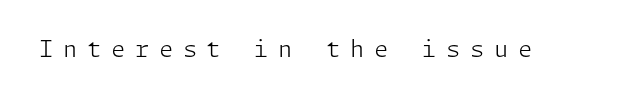
Q: Is the text bold? A: No.
Q: Is the text italic (slanted)? A: No, it is upright.
Q: Is the text underlined? A: No.
Q: Is the spacing between letters normal or unusually wide? A: Unusually wide.
